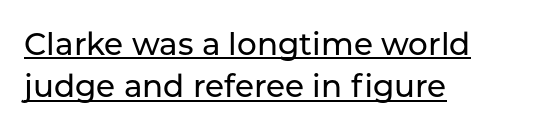
{"serif": "no", "italic": "no", "width": "normal", "stroke_contrast": "low", "x_height": "medium", "monospaced": "no", "underline": "yes", "align": "left", "line_spacing": "normal", "line_spacing_ratio": 1.37, "letter_spacing": "normal", "letter_spacing_em": 0.0, "glyph_px": 31}
